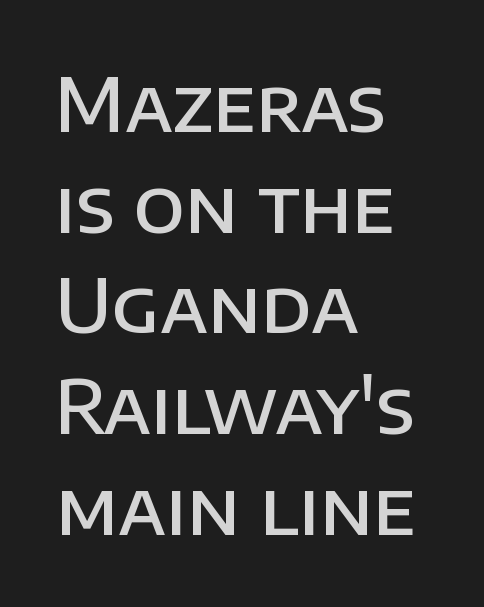
Q: Is the text bold? A: Semi-bold.
Q: Is the text italic (slanted)? A: No, it is upright.
Q: Is the typeface a serif or a sans-serif typeface? A: Sans-serif.
Q: Is the text underlined? A: No.
Q: How is the paragraph aligned? A: Left-aligned.
Q: Is the spacing between letters normal or unusually wide? A: Normal.
Q: Is the spacing between lines tight, normal or loose? A: Normal.
Q: Width (condensed, normal, or wide)? A: Normal.
Q: Stroke contrast? A: Low.
Q: x-height? A: Large.
Q: Monospaced? A: No.
